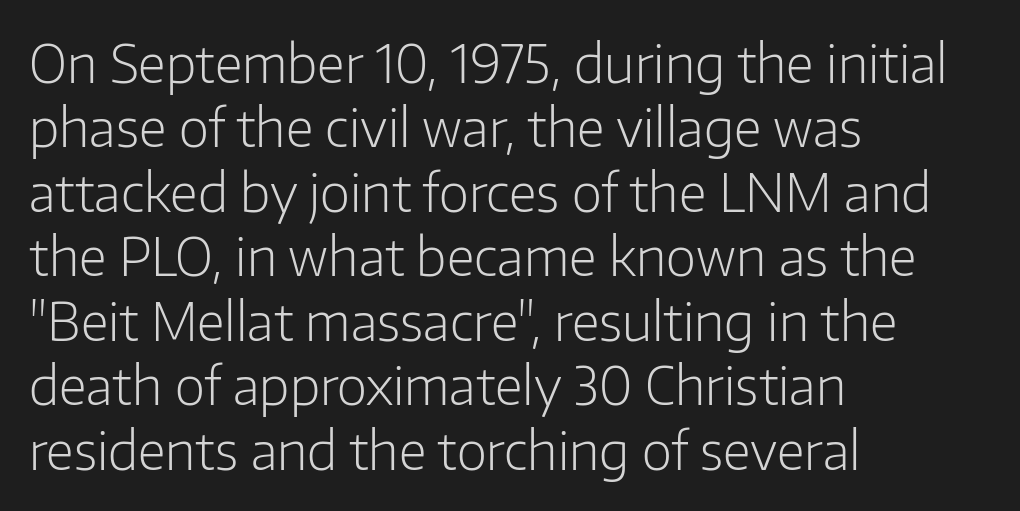
Looks like regular typesetting: each glyph gets only the width it needs. Does extra space separate the letters? No, they use regular spacing. The glyphs in this specimen are sans serif. The letterforms sit at book weight or below. These lines are set flush left with a ragged right edge.
